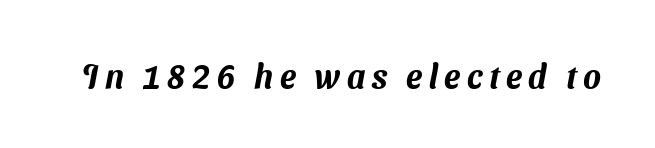
Q: Is the typeface a serif or a sans-serif typeface? A: Sans-serif.
Q: Is the text underlined? A: No.
Q: Is the spacing between letters normal or unusually wide? A: Unusually wide.
Q: Width (condensed, normal, or wide)? A: Normal.
Q: Stroke contrast? A: Medium.
Q: x-height? A: Medium.
Q: Monospaced? A: No.
